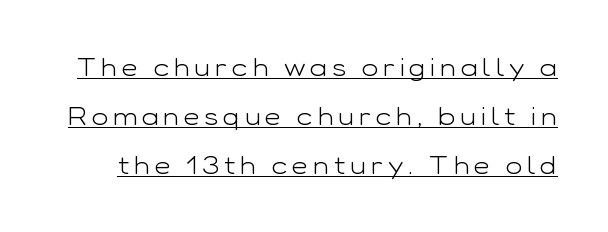
Q: Is the text bold? A: No.
Q: Is the text italic (slanted)? A: No, it is upright.
Q: Is the text underlined? A: Yes.
Q: Is the spacing between lines tight, normal or loose? A: Loose.
